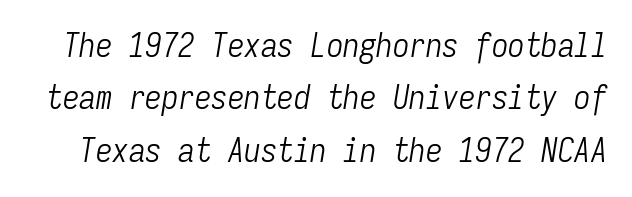
The lettering tilts uniformly, giving the passage an italic look. Each stroke keeps to a modest, everyday thickness or less. Regular leading. Looks like terminal output: every glyph gets an equal slot. The line texture is even and compact thanks to regular tracking. The foot of each line stays bare and open.
